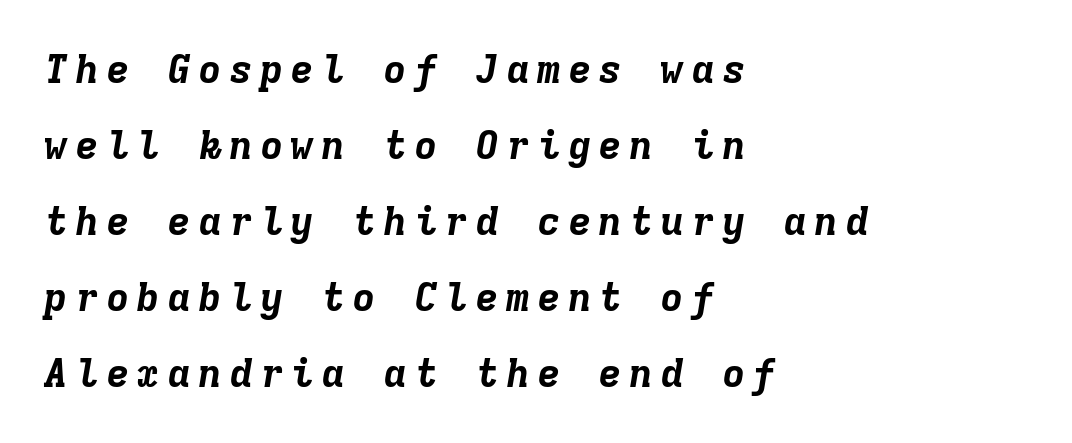
The paragraph shown leans on its left margin. The letters are slanted; this is an italic face. The rendering uses typewriter-style spacing with identical character cells. Words float on clear page, feet unadorned. As a designer I'd log this as weight 700, bold. Vertical spacing — loose.
